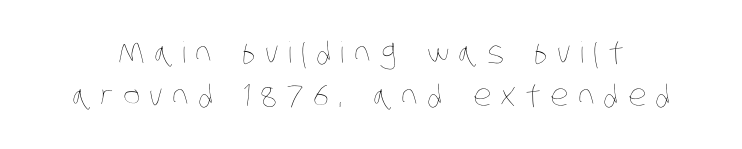
Q: Is the text bold? A: No.
Q: Is the text underlined? A: No.
Q: Is the spacing between letters normal or unusually wide? A: Unusually wide.
Q: Is the spacing between lines tight, normal or loose? A: Normal.
Q: Width (condensed, normal, or wide)? A: Condensed.
Q: Stroke contrast? A: Low.
Q: x-height? A: Large.
Q: Monospaced? A: No.
